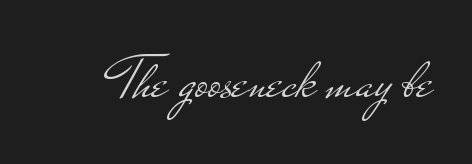
Classification — sans serif. Ink coverage per letter is moderate at most. Letters rest on an invisible, unmarked baseline. Letter spacing: default.
